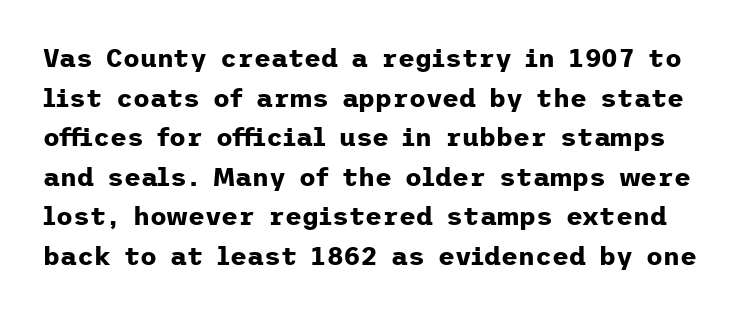
Weight check: bold — yes, fully. The string is rendered with underlining switched off. A typesetter would mark this as roman, not italic. You could call the tracking neutral — neither tight nor loose. Evenly set lines give the paragraph a standard silhouette.
